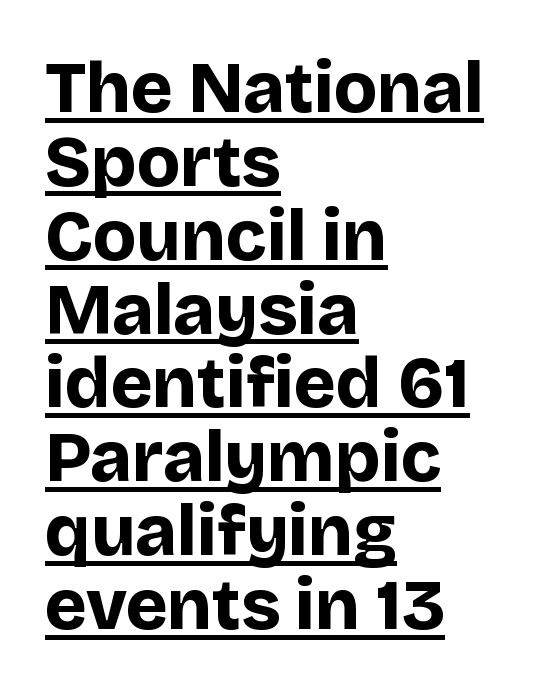
Here the glyphs are tracked normally, forming tight word shapes. Stroke thickness is high; the sample reads as a true bold. Does the lettering tilt? It doesn't — this is upright. The letters advance in unequal steps, a hallmark of proportional type. You could barely slide anything between these rows.
